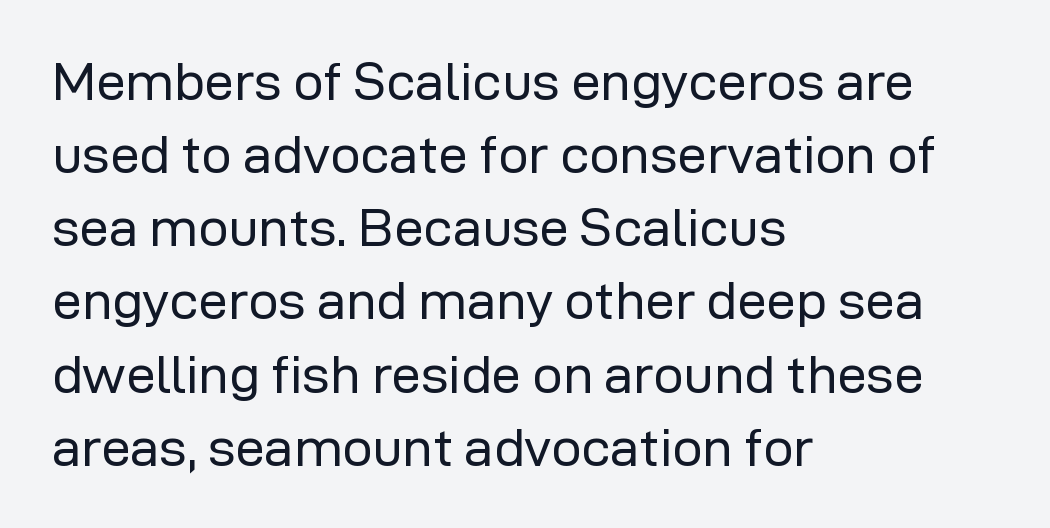
Nothing sits at the stroke ends, so this counts as sans-serif. This is the regular roman posture of the typeface. The horizontal fit of the characters is conventional and even. Weight: not bold — regular or lighter. Varying glyph widths throughout — classic text-font behaviour.
